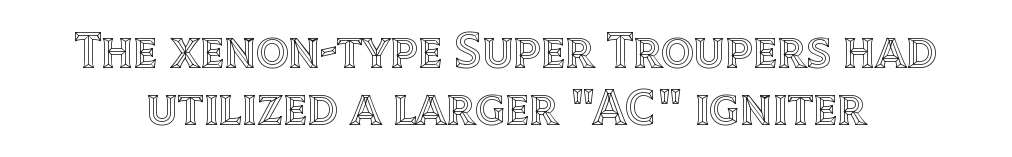
The image shows 51 px text type, upright; set tight line spacing (1.12x), normal letter spacing, not underlined; a large x-height.
